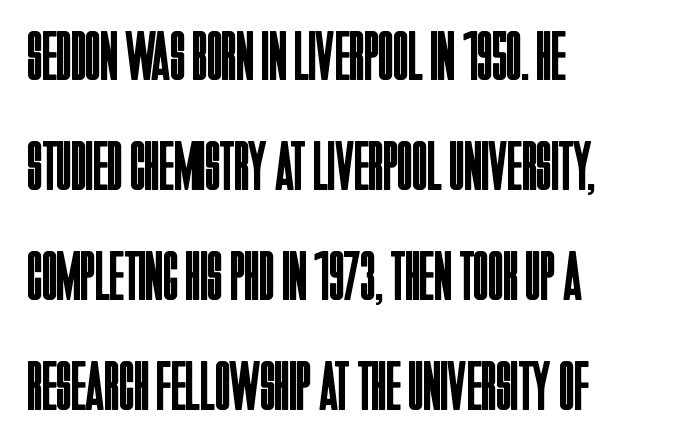
The image shows 70 px regular-weight, condensed sans-serif type, upright; set left-aligned, normal line spacing (1.57x), normal letter spacing, not underlined; low stroke contrast and a large x-height.
